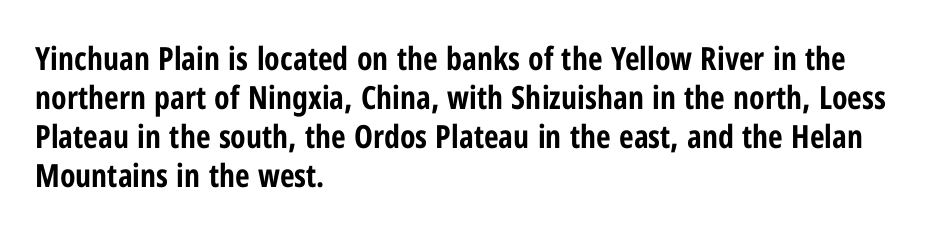
Q: Is the text bold? A: Yes.
Q: Is the text italic (slanted)? A: No, it is upright.
Q: Is the typeface a serif or a sans-serif typeface? A: Sans-serif.
Q: Is the text underlined? A: No.
Q: How is the paragraph aligned? A: Left-aligned.
Q: Is the spacing between letters normal or unusually wide? A: Normal.
Q: Width (condensed, normal, or wide)? A: Condensed.
Q: Stroke contrast? A: Low.
Q: x-height? A: Medium.
Q: Monospaced? A: No.
